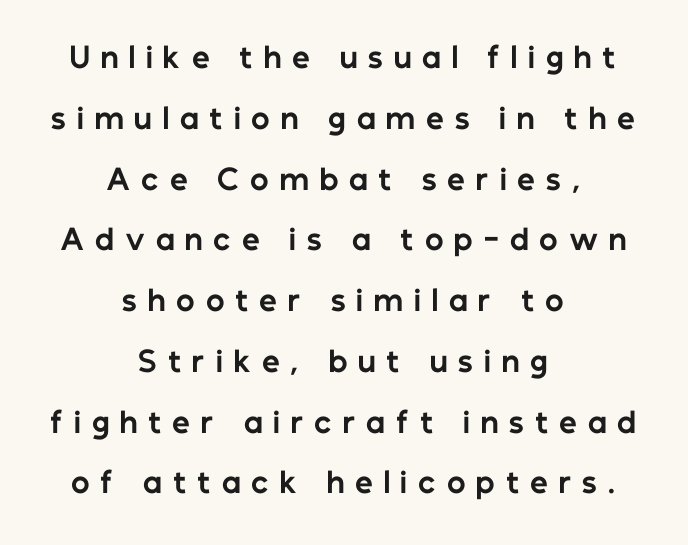
Characters remain perfectly vertical along every line. Typesetter's note: full bold, strokes at maximum text heaviness. These lines are rendered in a variable-pitch font. Look at the tracking — it's clearly loosened, letters drifting apart.
